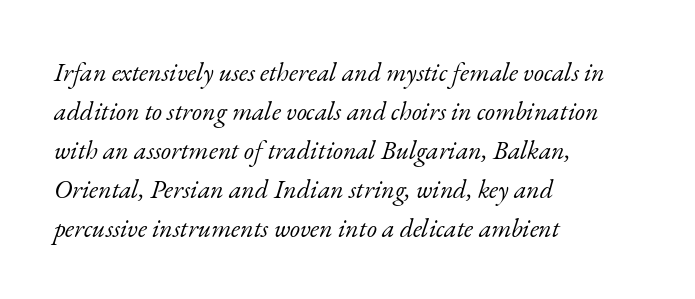
{"italic": "yes", "lean": "right", "slant_degrees": 17, "bold": "no", "underline": "no", "align": "left", "line_spacing": "normal", "line_spacing_ratio": 1.5, "letter_spacing": "normal", "letter_spacing_em": 0.0, "glyph_px": 26}
